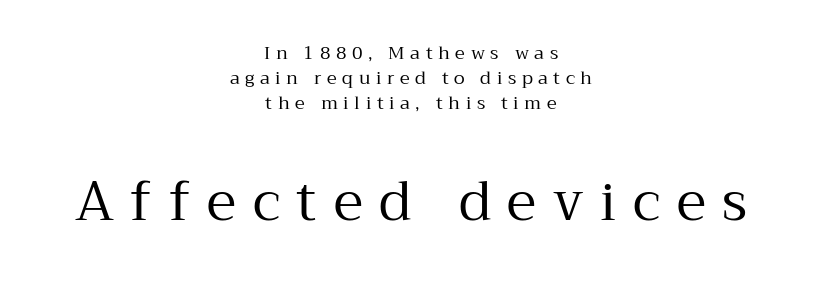
The image shows 54 px regular-weight serif type, upright; set centered, normal line spacing (1.39x), unusually wide letter spacing (+0.31 em), not underlined; the second (bottom) block is 3.0x larger; medium stroke contrast and a medium x-height.
